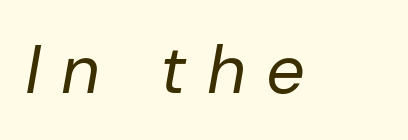
The passage shown is not bold in any degree. Descenders hang freely into open space. Posture: slanted. This rendering widens character spacing well past its baseline value. Note the varied advance widths — an 'i' is clearly narrower than an 'm'.
